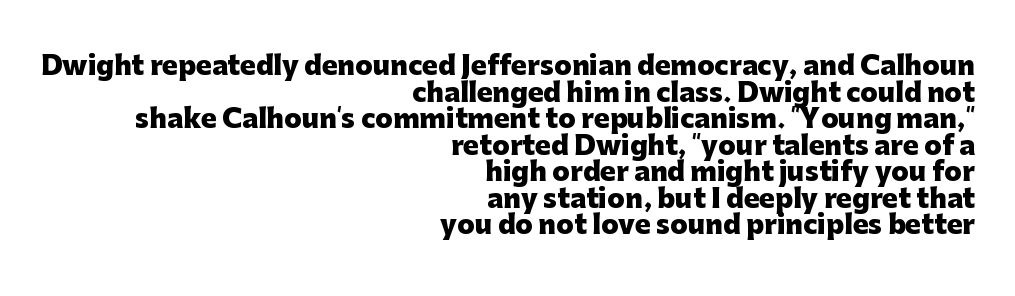
The image shows 26 px bold type, upright; set right-aligned, tight line spacing (1.02x), normal letter spacing, not underlined.
